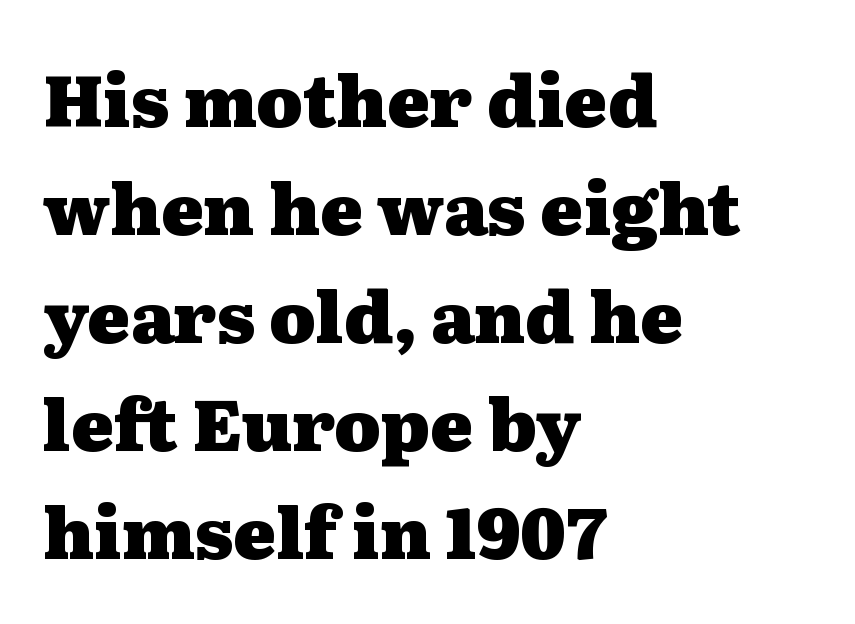
If you measured baseline to baseline, you'd find a middling distance. Bare-footed words on every line. Regarding serifs, this sample has them. It's the straight-up-and-down kind of type. The tracking reads as untouched default to a designer's eye.
